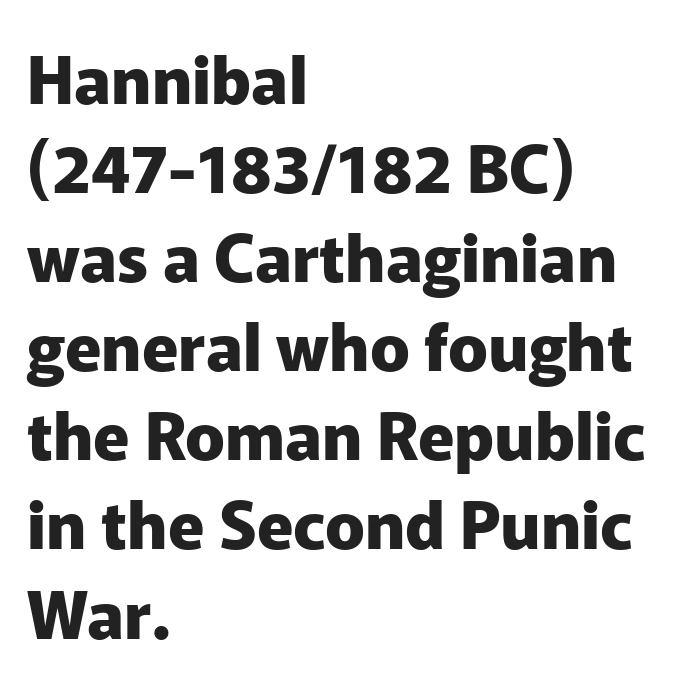
Q: Is the text bold? A: Yes.
Q: Is the text italic (slanted)? A: No, it is upright.
Q: Is the typeface a serif or a sans-serif typeface? A: Sans-serif.
Q: Is the text underlined? A: No.
Q: How is the paragraph aligned? A: Left-aligned.
Q: Is the spacing between letters normal or unusually wide? A: Normal.
Q: Is the spacing between lines tight, normal or loose? A: Normal.
Q: Width (condensed, normal, or wide)? A: Normal.
Q: Stroke contrast? A: Low.
Q: x-height? A: Medium.
Q: Monospaced? A: No.
